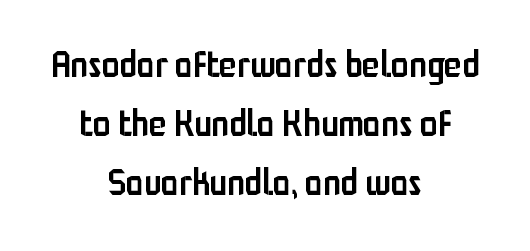
The image shows 36 px semibold, condensed sans-serif type, upright; set centered, normal line spacing (1.64x), normal letter spacing, not underlined; low stroke contrast and a medium x-height.
